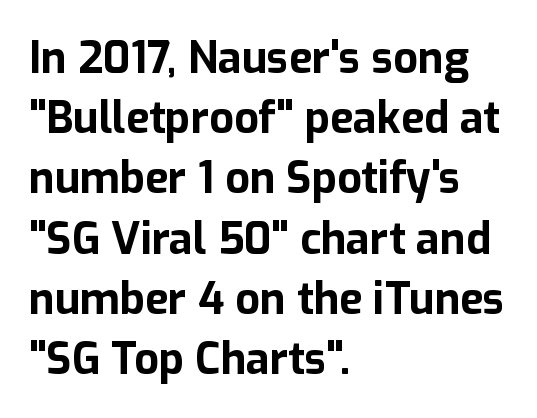
The sample has been set heavy, in full bold. It's the straight-up-and-down kind of type. The glyphs are unaccompanied by any horizontal stroke below them. These lines are rendered in a variable-pitch font.
